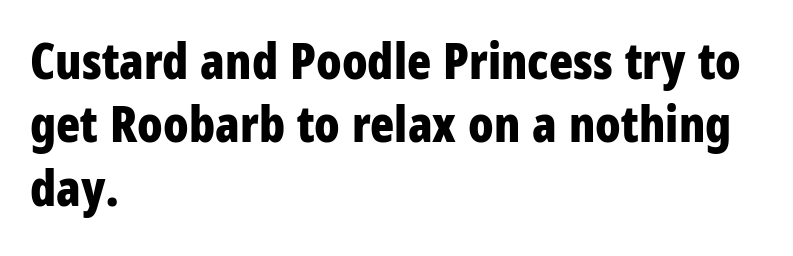
The image shows 50 px bold, condensed sans-serif type, upright; set left-aligned, normal line spacing (1.27x), normal letter spacing, not underlined; low stroke contrast and a large x-height.
